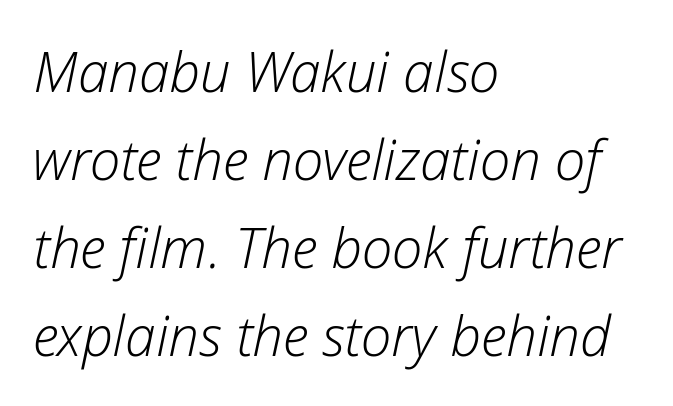
The image shows 55 px light type, italic (leaning right); set left-aligned, normal line spacing (1.6x), normal letter spacing, not underlined; low stroke contrast and a medium x-height.
